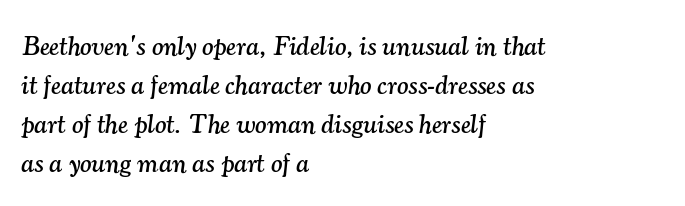
The image shows 27 px text type, italic (leaning right); set left-aligned, normal line spacing (1.45x), normal letter spacing, not underlined.
